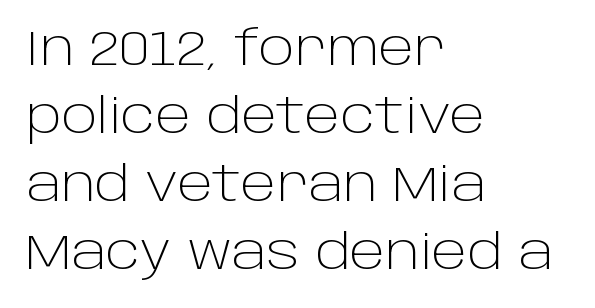
Q: Is the text bold? A: No.
Q: Is the text italic (slanted)? A: No, it is upright.
Q: Is the typeface a serif or a sans-serif typeface? A: Sans-serif.
Q: Is the text underlined? A: No.
Q: How is the paragraph aligned? A: Left-aligned.
Q: Is the spacing between letters normal or unusually wide? A: Normal.
Q: Is the spacing between lines tight, normal or loose? A: Normal.
Q: Width (condensed, normal, or wide)? A: Normal.
Q: Stroke contrast? A: Low.
Q: x-height? A: Large.
Q: Monospaced? A: No.
